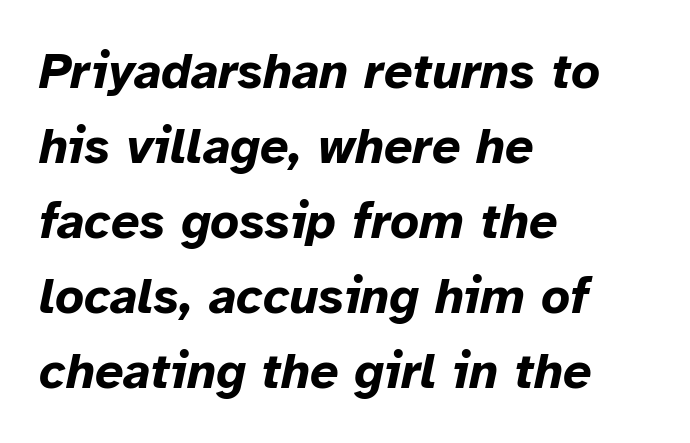
This is oblique type, the kind used for emphasis or titles. Casual observation: everything's shoved over to the left. Clear beneath every line of the passage. The passage shown is emphatically bold. Normally led — the rows are evenly, conventionally spaced. Tracking here is standard; glyphs follow each other at the usual distance.
